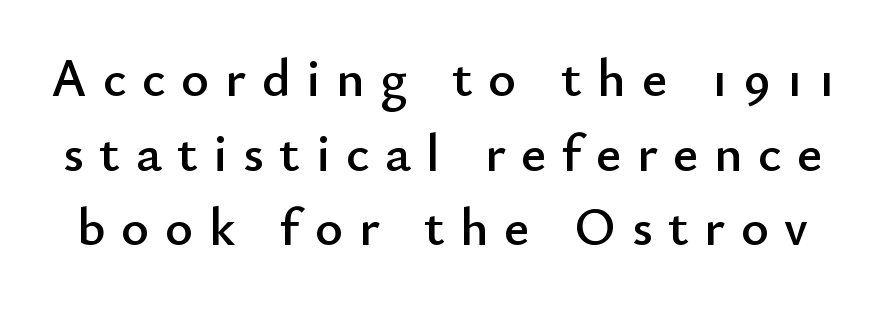
The image shows 53 px sans-serif type, upright; set normal line spacing (1.41x), unusually wide letter spacing (+0.3 em), not underlined; low stroke contrast and a small x-height.
